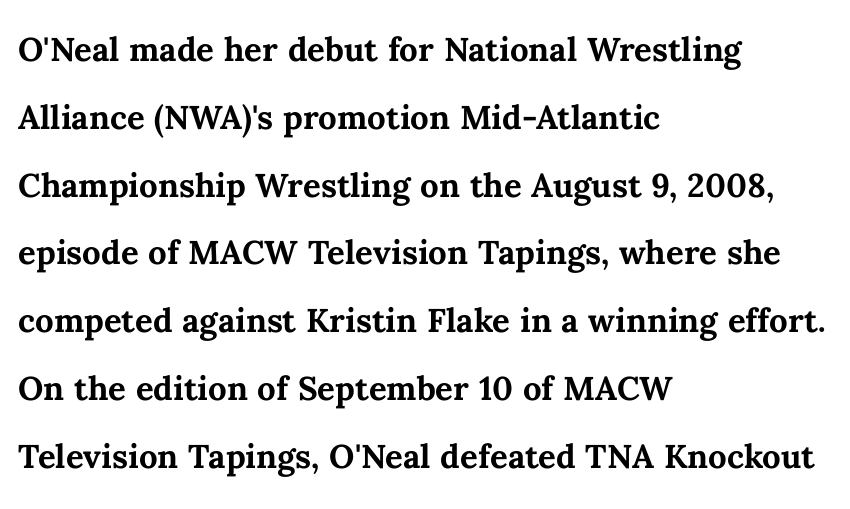
Q: Is the text bold? A: Yes.
Q: Is the text italic (slanted)? A: No, it is upright.
Q: Is the text underlined? A: No.
Q: How is the paragraph aligned? A: Left-aligned.
Q: Is the spacing between letters normal or unusually wide? A: Normal.
Q: Is the spacing between lines tight, normal or loose? A: Normal.
Q: Width (condensed, normal, or wide)? A: Normal.
Q: Stroke contrast? A: Medium.
Q: x-height? A: Medium.
Q: Monospaced? A: No.
